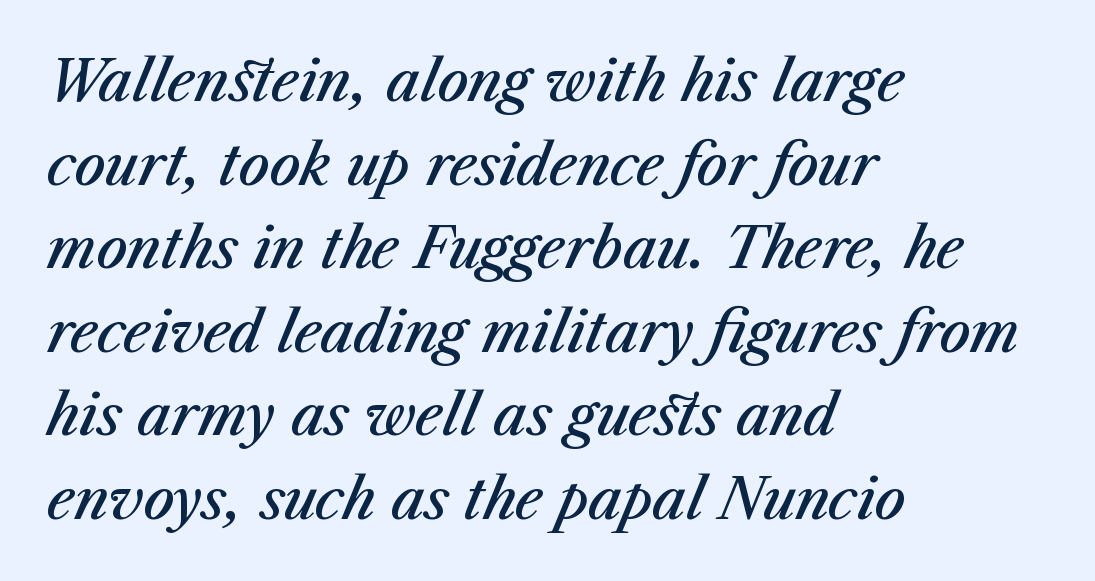
The area under the type is left untouched. Notice how descenders clear the ascenders below comfortably — that's standard leading. On the weight axis this lands at semibold, roughly 600. The lettering tilts uniformly, giving the passage an italic look. Spacing between characters is what you'd get straight out of the box.
